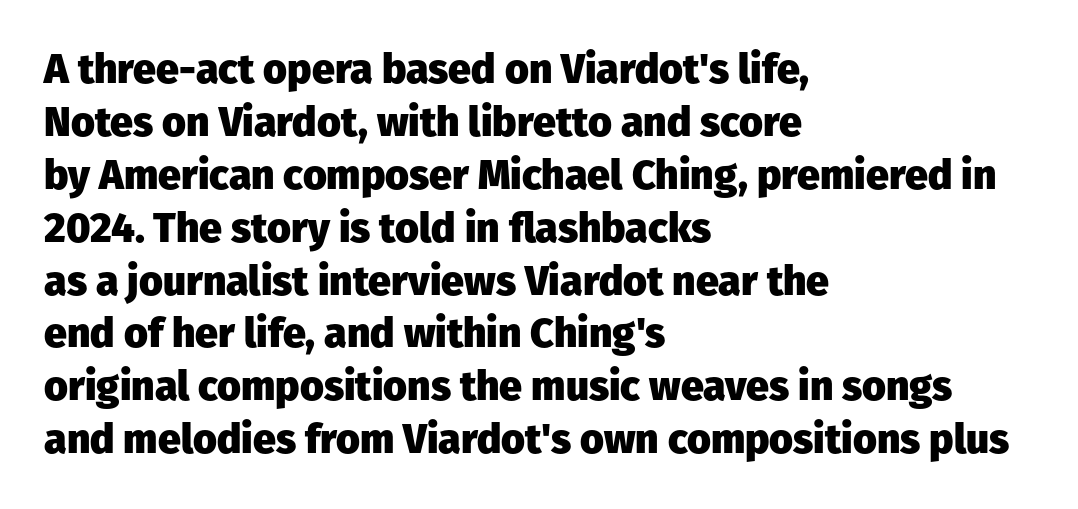
Q: Is the text bold? A: Yes.
Q: Is the text italic (slanted)? A: No, it is upright.
Q: Is the typeface a serif or a sans-serif typeface? A: Sans-serif.
Q: Is the text underlined? A: No.
Q: How is the paragraph aligned? A: Left-aligned.
Q: Is the spacing between letters normal or unusually wide? A: Normal.
Q: Is the spacing between lines tight, normal or loose? A: Normal.
Q: Width (condensed, normal, or wide)? A: Normal.
Q: Stroke contrast? A: Low.
Q: x-height? A: Medium.
Q: Monospaced? A: No.
